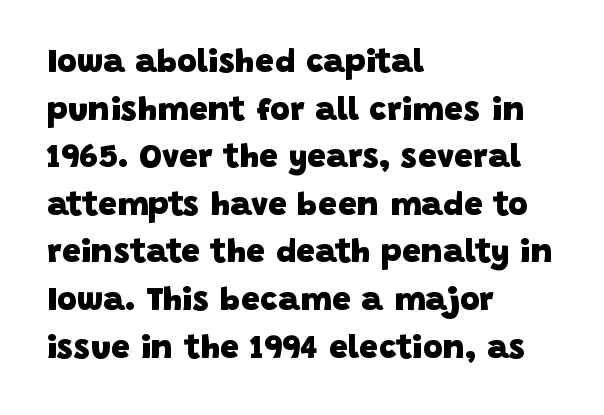
{"serif": "no", "bold": "yes", "weight": "heavy", "width": "normal", "stroke_contrast": "low", "x_height": "large", "monospaced": "no", "underline": "no", "align": "left", "line_spacing": "normal", "line_spacing_ratio": 1.4, "letter_spacing": "normal", "letter_spacing_em": 0.0, "glyph_px": 34}
